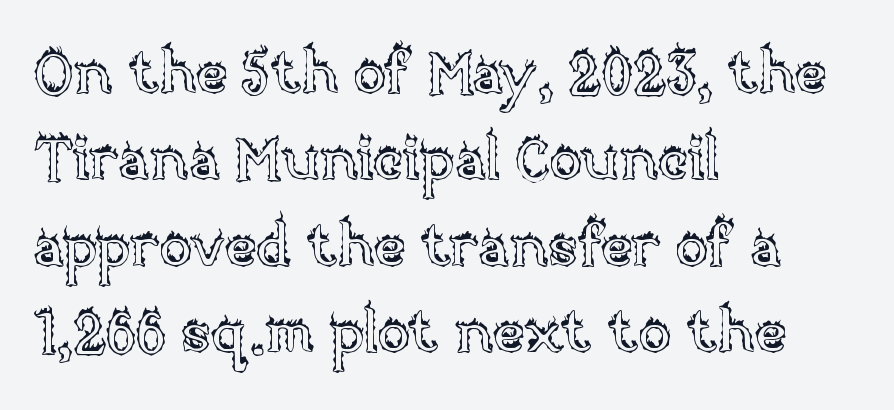
Layout note: lines flush left. Here the designer chose a conventional face with non-uniform glyph widths. Nobody drew a line under any word here. It's the straight-up-and-down kind of type. The space between consecutive lines is moderate.
